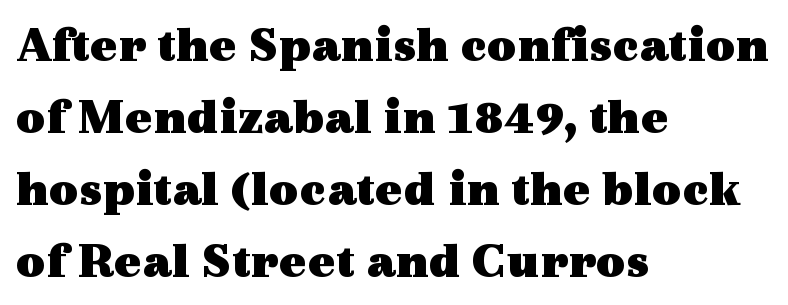
{"serif": "yes", "italic": "no", "bold": "yes", "weight": "heavy", "width": "wide", "x_height": "medium", "monospaced": "no", "underline": "no", "align": "left", "line_spacing": "normal", "line_spacing_ratio": 1.41, "letter_spacing": "normal", "letter_spacing_em": 0.0, "glyph_px": 51}
